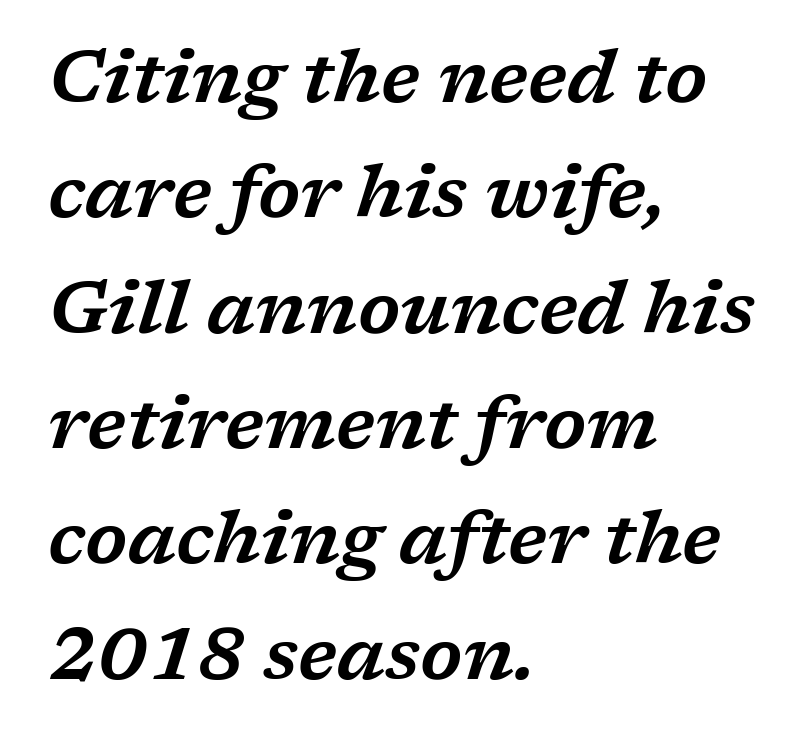
Q: Is the text italic (slanted)? A: Yes, it leans right by about 17 degrees.
Q: Is the typeface a serif or a sans-serif typeface? A: Serif.
Q: Is the text underlined? A: No.
Q: How is the paragraph aligned? A: Left-aligned.
Q: Is the spacing between letters normal or unusually wide? A: Normal.
Q: Is the spacing between lines tight, normal or loose? A: Normal.
Q: Width (condensed, normal, or wide)? A: Wide.
Q: Stroke contrast? A: Low.
Q: x-height? A: Medium.
Q: Monospaced? A: No.
